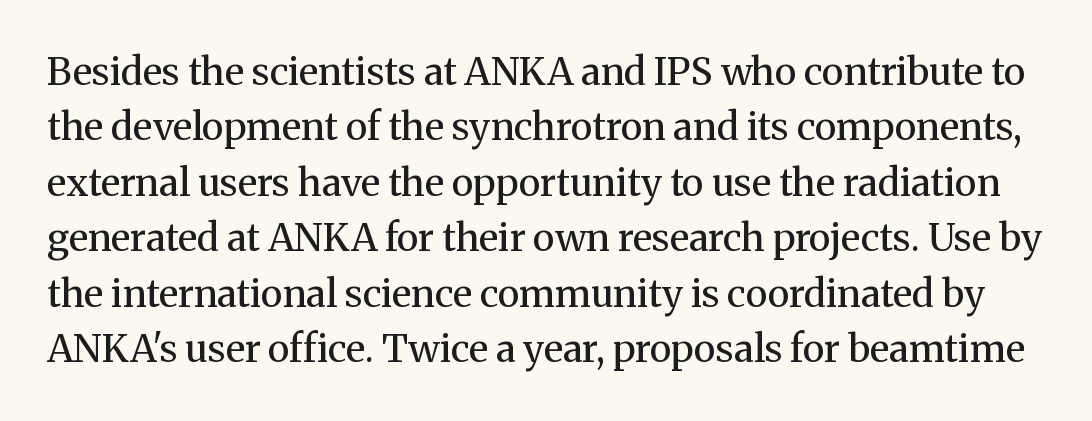
The face used here is proportionally spaced, like ordinary book or web type. The font is comparable to plain body text, perhaps lighter. This sample uses plain, unmodified letter spacing. Underline: absent.
